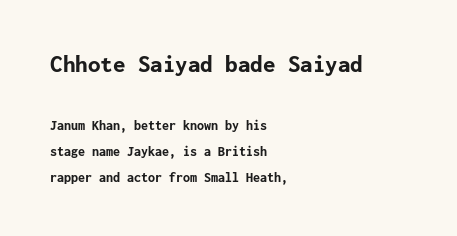
Q: Is the text bold? A: Yes.
Q: Is the text italic (slanted)? A: No, it is upright.
Q: Is the text underlined? A: No.
Q: How is the paragraph aligned? A: Left-aligned.
Q: Is the spacing between letters normal or unusually wide? A: Normal.
Q: Which block of text is set in a larger size, the first (top) or the second (bottom)? A: The first (top) one.
